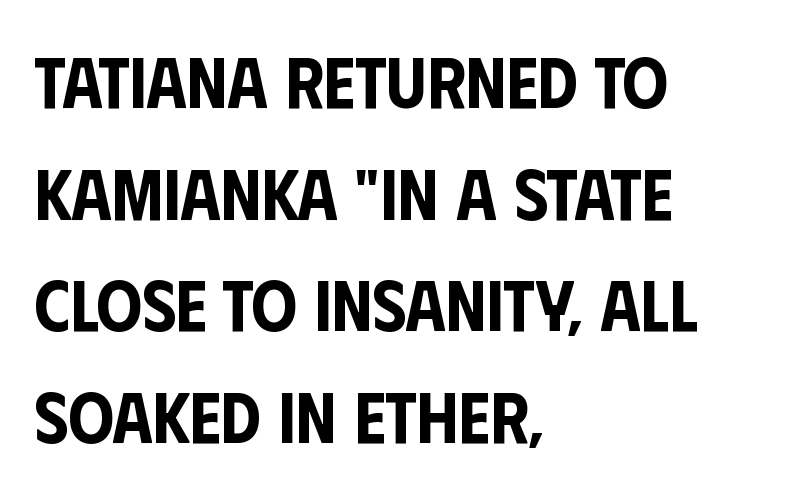
Left-aligned paragraph, ragged on the right. Observe the ordinary spacing: letters are neighbours, not strangers. This sample keeps an unexceptional amount of space between lines. You could not count columns in this text — the font is proportionally spaced. These lines are composed in type without serifs. Upright lettering throughout.
